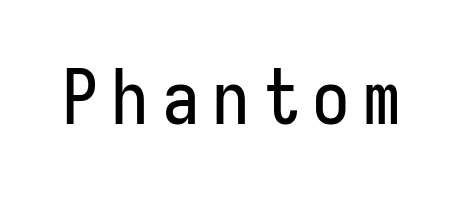
Q: Is the text italic (slanted)? A: No, it is upright.
Q: Is the typeface a serif or a sans-serif typeface? A: Sans-serif.
Q: Is the text underlined? A: No.
Q: Width (condensed, normal, or wide)? A: Condensed.
Q: Stroke contrast? A: Low.
Q: x-height? A: Medium.
